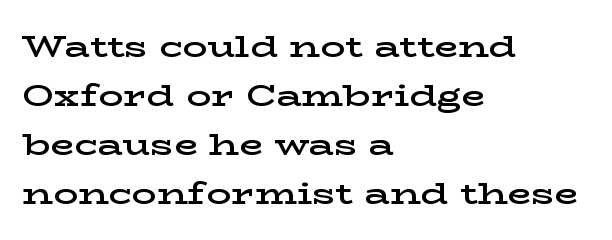
Q: Is the text bold? A: Semi-bold.
Q: Is the text italic (slanted)? A: No, it is upright.
Q: Is the typeface a serif or a sans-serif typeface? A: Serif.
Q: Is the text underlined? A: No.
Q: How is the paragraph aligned? A: Left-aligned.
Q: Is the spacing between letters normal or unusually wide? A: Normal.
Q: Is the spacing between lines tight, normal or loose? A: Normal.
Q: Width (condensed, normal, or wide)? A: Wide.
Q: Stroke contrast? A: Low.
Q: x-height? A: Medium.
Q: Monospaced? A: No.
